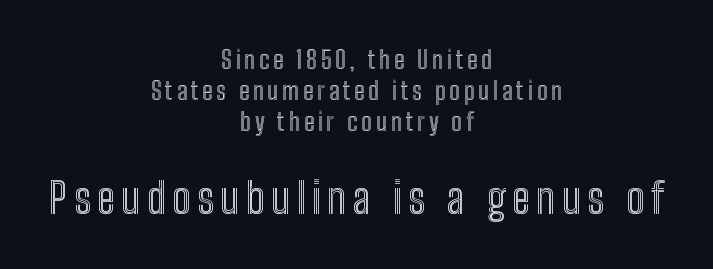
Character widths vary here, with narrow letters taking less room than wide ones. Which margin do the lines hug? Neither — every line sits in the middle. The typography opts for an upright posture over an oblique one. The composition opens small and finishes big. Any mark beneath the type? The region is blank.
